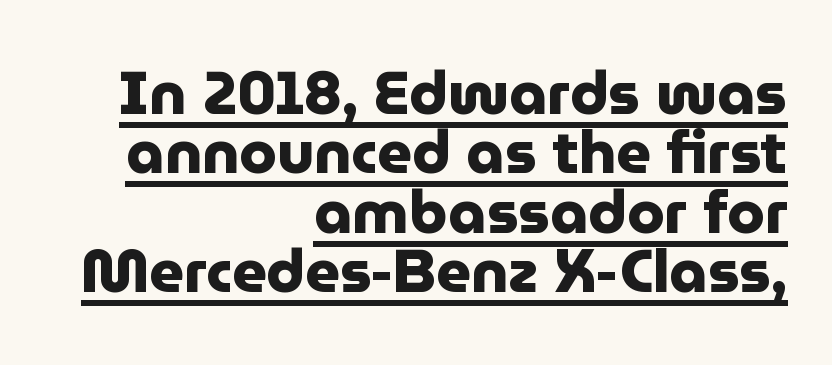
{"serif": "no", "italic": "no", "bold": "yes", "weight": "heavy", "width": "normal", "stroke_contrast": "low", "x_height": "medium", "monospaced": "no", "underline": "yes", "align": "right", "line_spacing": "tight", "line_spacing_ratio": 0.99, "letter_spacing": "normal", "letter_spacing_em": 0.0, "glyph_px": 60}
